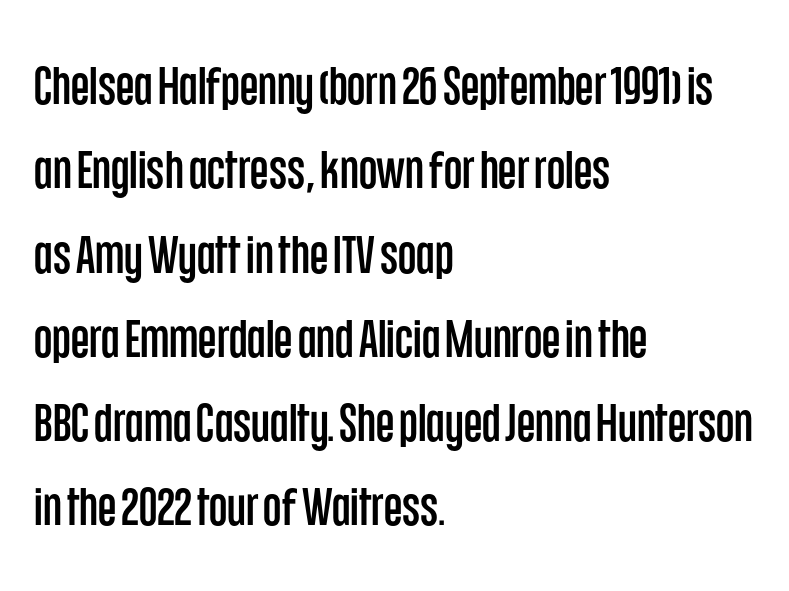
The image shows 53 px condensed sans-serif type, upright; set left-aligned, normal line spacing (1.59x), normal letter spacing, not underlined; low stroke contrast and a large x-height.
